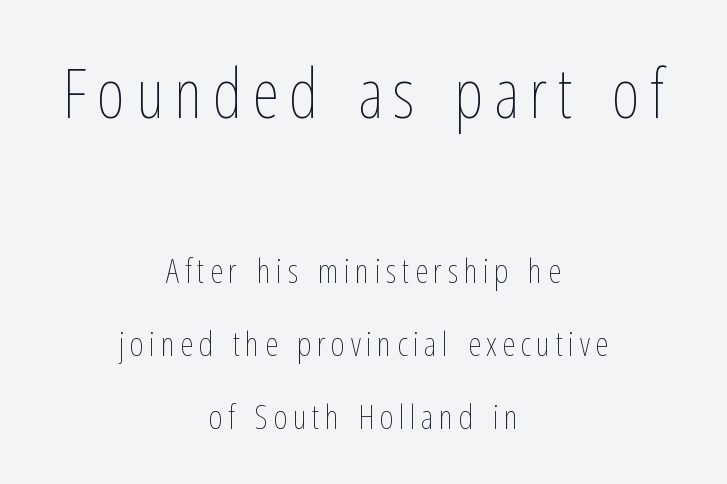
A typesetter would call this proportional, since set widths differ per character. The initial chunk of copy outweighs the following chunk in type size. Quick note: interline space is abundant. Think standard paragraph weight, or any step lighter than that.
